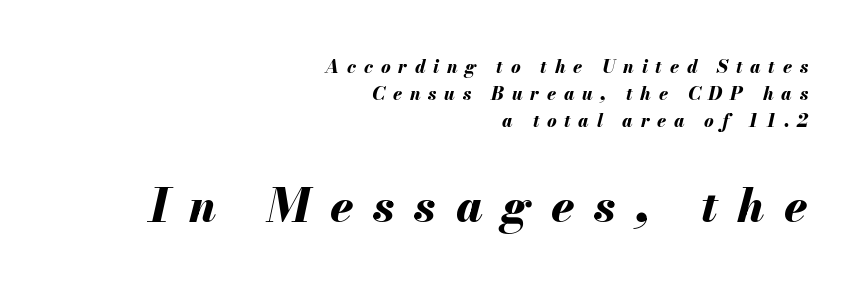
Q: Is the text bold? A: Yes.
Q: Is the text italic (slanted)? A: Yes, it leans right by about 13 degrees.
Q: Is the text underlined? A: No.
Q: How is the paragraph aligned? A: Right-aligned.
Q: Is the spacing between letters normal or unusually wide? A: Unusually wide.
Q: Is the spacing between lines tight, normal or loose? A: Normal.
Q: Which block of text is set in a larger size, the first (top) or the second (bottom)? A: The second (bottom) one.
Q: Width (condensed, normal, or wide)? A: Normal.
Q: Stroke contrast? A: Medium.
Q: x-height? A: Small.
Q: Monospaced? A: No.
